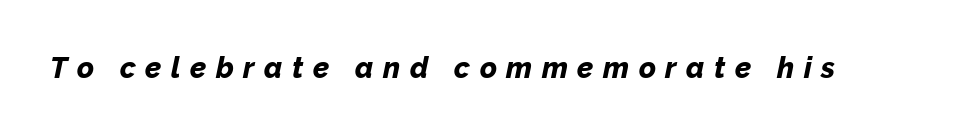
The image shows 29 px bold type, italic (leaning right); set unusually wide letter spacing (+0.33 em), not underlined; low stroke contrast and a medium x-height.
